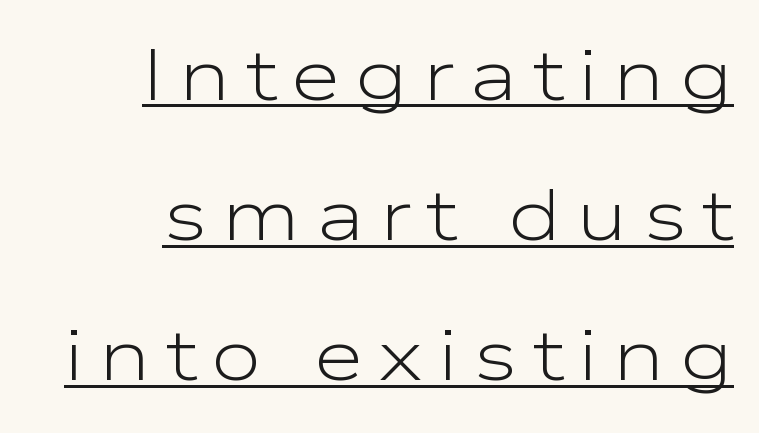
The image shows 73 px light, wide sans-serif type, upright; set right-aligned, loose line spacing (1.92x), unusually wide letter spacing (+0.2 em), underlined; low stroke contrast and a medium x-height.
